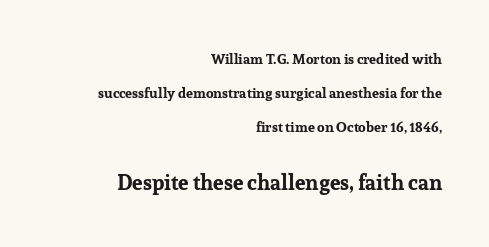
{"italic": "no", "bold": "yes", "underline": "no", "align": "right", "line_spacing": "loose", "line_spacing_ratio": 2.42, "letter_spacing": "normal", "letter_spacing_em": 0.0, "larger_block": "second", "size_ratio": 1.5, "glyph_px": 21}
